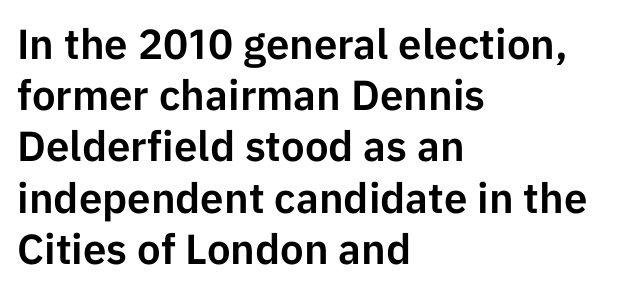
{"serif": "no", "italic": "no", "width": "normal", "stroke_contrast": "low", "x_height": "medium", "monospaced": "no", "underline": "no", "align": "left", "line_spacing_ratio": 1.22, "letter_spacing": "normal", "letter_spacing_em": 0.0, "glyph_px": 42}
